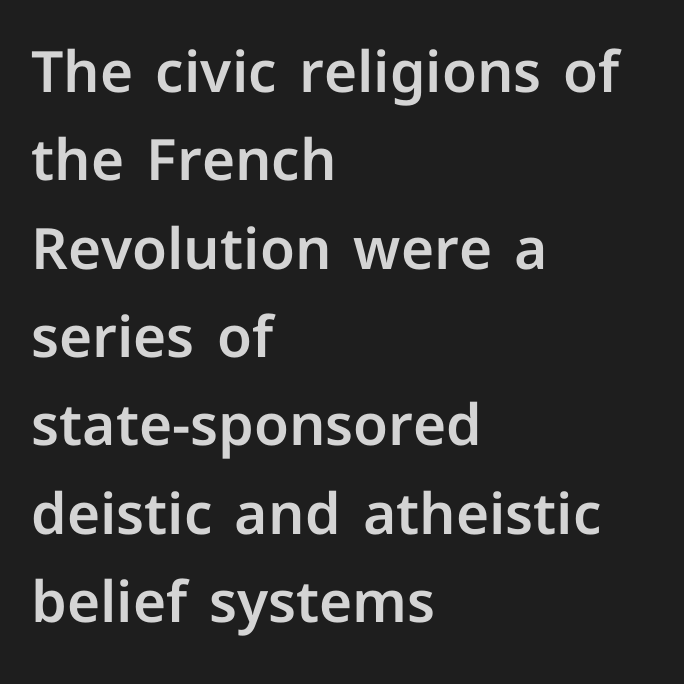
Evenly set lines give the paragraph a standard silhouette. The words here are not underlined. Serifs: no, the terminals of the letterforms are clean. The lines are quadded left.
